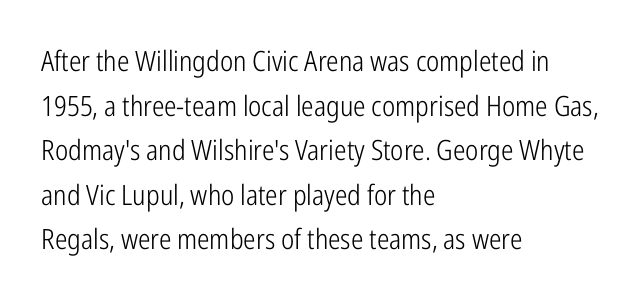
Q: Is the text bold? A: No.
Q: Is the text italic (slanted)? A: No, it is upright.
Q: Is the typeface a serif or a sans-serif typeface? A: Sans-serif.
Q: Is the text underlined? A: No.
Q: How is the paragraph aligned? A: Left-aligned.
Q: Is the spacing between letters normal or unusually wide? A: Normal.
Q: Is the spacing between lines tight, normal or loose? A: Normal.
Q: Width (condensed, normal, or wide)? A: Condensed.
Q: Stroke contrast? A: Low.
Q: x-height? A: Medium.
Q: Monospaced? A: No.
